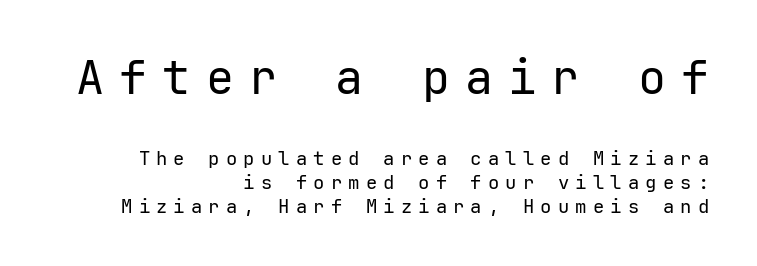
{"serif": "no", "italic": "no", "bold": "no", "weight": "regular", "width": "normal", "stroke_contrast": "low", "x_height": "medium", "underline": "no", "align": "right", "line_spacing": "normal", "line_spacing_ratio": 1.28, "letter_spacing": "wide", "letter_spacing_em": 0.32, "larger_block": "first", "size_ratio": 2.47, "glyph_px": 47}
